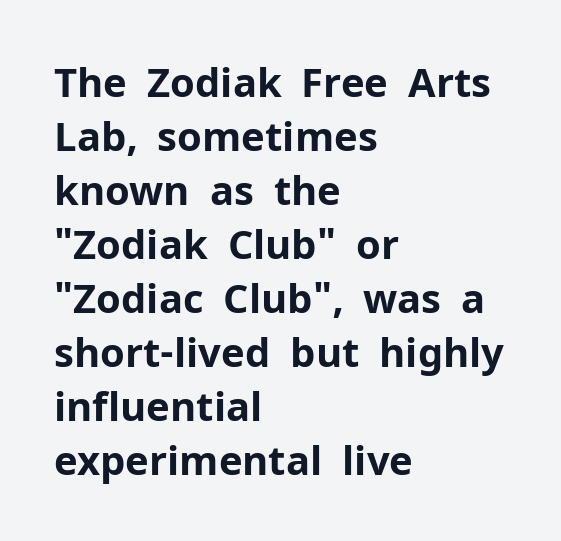
Q: Is the text bold? A: Yes.
Q: Is the text italic (slanted)? A: No, it is upright.
Q: Is the typeface a serif or a sans-serif typeface? A: Sans-serif.
Q: Is the text underlined? A: No.
Q: How is the paragraph aligned? A: Left-aligned.
Q: Is the spacing between letters normal or unusually wide? A: Normal.
Q: Is the spacing between lines tight, normal or loose? A: Normal.
Q: Width (condensed, normal, or wide)? A: Normal.
Q: Stroke contrast? A: Low.
Q: x-height? A: Medium.
Q: Monospaced? A: No.
